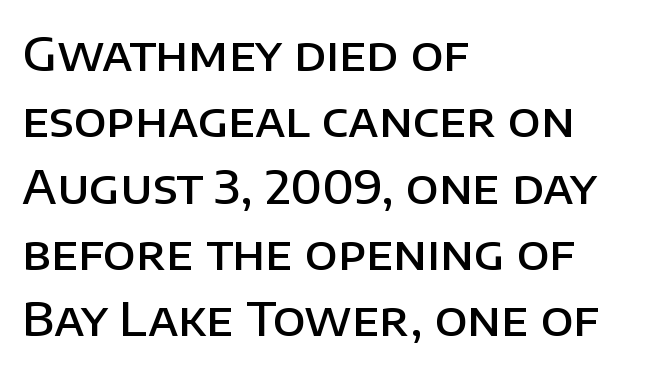
Just letters on the line, the space beneath them empty. The vertical gap from one line to the next is medium. Alignment: flush left. Is this a fixed-width face? No — the glyphs have proportional, varying widths. What stands out about the letter spacing? Nothing — it is the standard amount. The typesetting leans somewhat heavy: a semibold.
